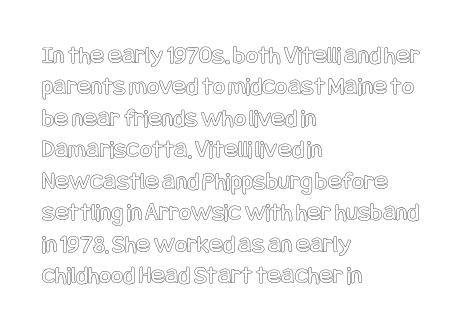
Q: Is the text italic (slanted)? A: No, it is upright.
Q: Is the text underlined? A: No.
Q: How is the paragraph aligned? A: Left-aligned.
Q: Is the spacing between letters normal or unusually wide? A: Normal.
